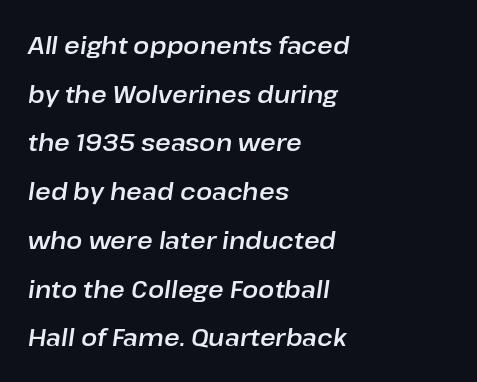
Q: Is the text italic (slanted)? A: Yes, it leans right by about 8 degrees.
Q: Is the text underlined? A: No.
Q: How is the paragraph aligned? A: Left-aligned.
Q: Is the spacing between letters normal or unusually wide? A: Normal.
Q: Is the spacing between lines tight, normal or loose? A: Loose.
